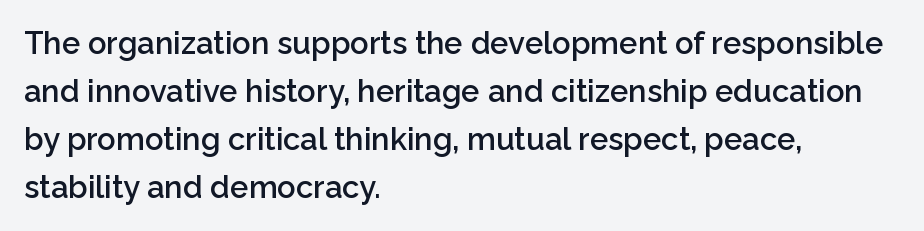
The face used here is proportionally spaced, like ordinary book or web type. Regarding leading, the lines here are spaced in the standard way. Heft: intermediate — a semibold. Does the copy run flush right? No — it runs flush left.
